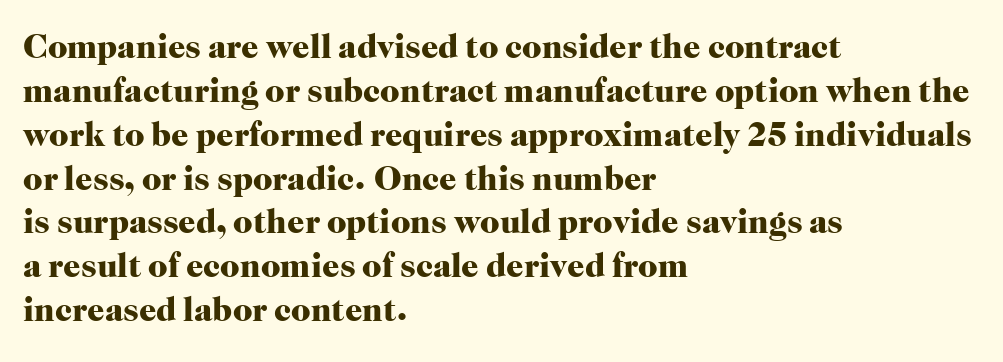
Q: Is the text bold? A: Yes.
Q: Is the text italic (slanted)? A: No, it is upright.
Q: Is the typeface a serif or a sans-serif typeface? A: Serif.
Q: Is the text underlined? A: No.
Q: How is the paragraph aligned? A: Left-aligned.
Q: Is the spacing between letters normal or unusually wide? A: Normal.
Q: Is the spacing between lines tight, normal or loose? A: Normal.
Q: Width (condensed, normal, or wide)? A: Normal.
Q: Stroke contrast? A: High.
Q: x-height? A: Medium.
Q: Monospaced? A: No.
